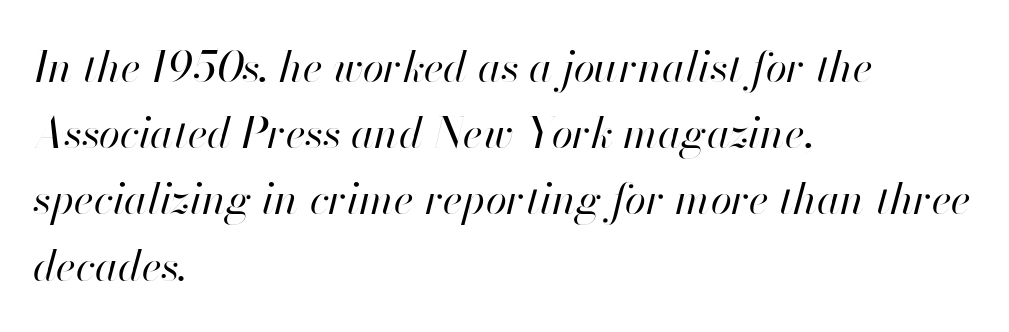
Q: Is the text bold? A: No.
Q: Is the text italic (slanted)? A: Yes, it leans right by about 13 degrees.
Q: Is the text underlined? A: No.
Q: How is the paragraph aligned? A: Left-aligned.
Q: Is the spacing between letters normal or unusually wide? A: Normal.
Q: Is the spacing between lines tight, normal or loose? A: Normal.
Q: Width (condensed, normal, or wide)? A: Normal.
Q: Stroke contrast? A: High.
Q: x-height? A: Small.
Q: Monospaced? A: No.
